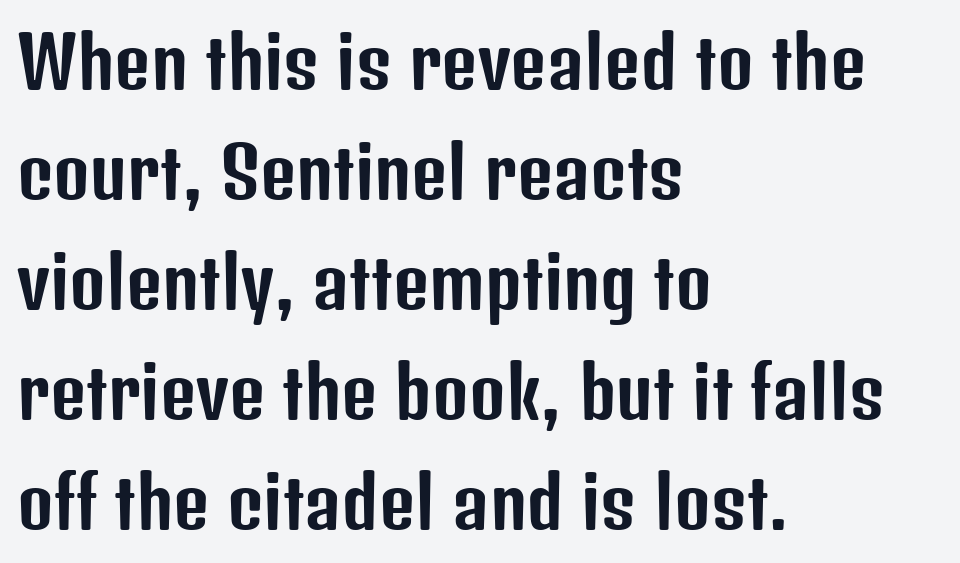
The image shows 70 px condensed sans-serif type, upright; set left-aligned, normal line spacing (1.57x), normal letter spacing, not underlined; low stroke contrast and a medium x-height.
